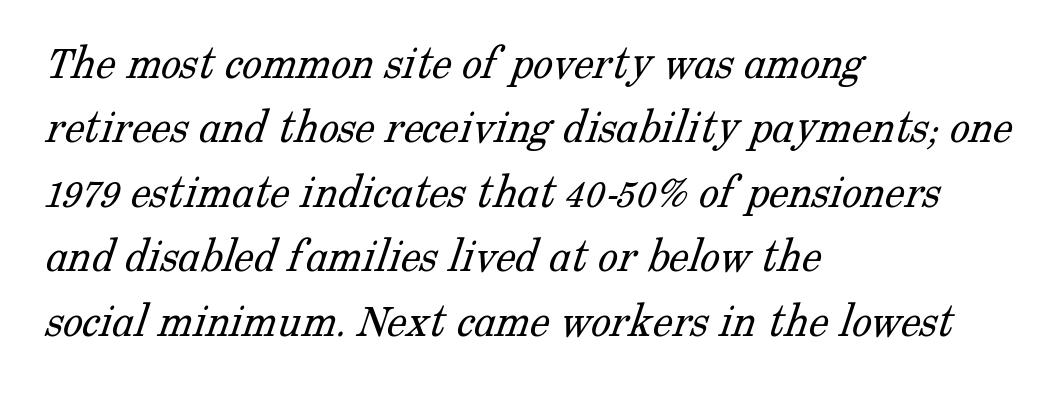
The image shows 50 px light serif type; set left-aligned, normal line spacing (1.29x), normal letter spacing, not underlined; low stroke contrast and a medium x-height.
